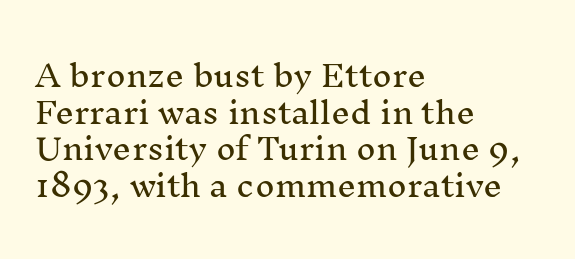
Leftover space on each line is placed entirely after the last word. These lines are rendered in a variable-pitch font. Quick note: not italic, upright. Anything drawn beneath the words? Only blank space. You can tell from the footed stems that serif type was used. Default kerning and tracking; the words read as compact shapes.
